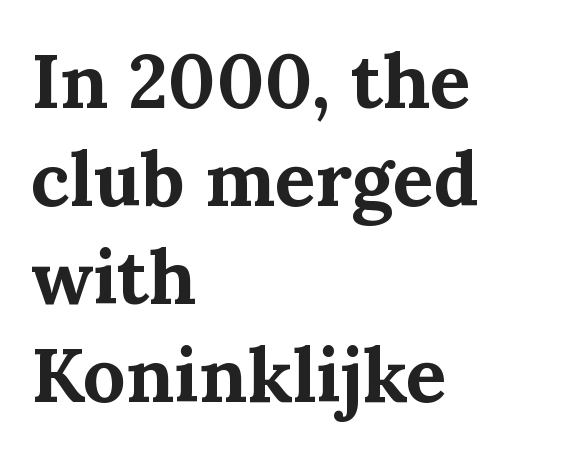
Just letters on the line, the space beneath them empty. You could not count columns in this text — the font is proportionally spaced. The rendering keeps characters at their native spacing. Weight: bold.
